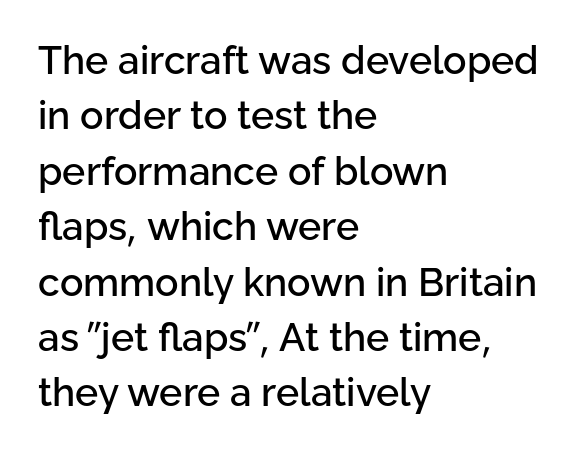
The image shows 39 px sans-serif type, upright; set left-aligned, normal line spacing (1.42x), normal letter spacing, not underlined; low stroke contrast and a medium x-height.
